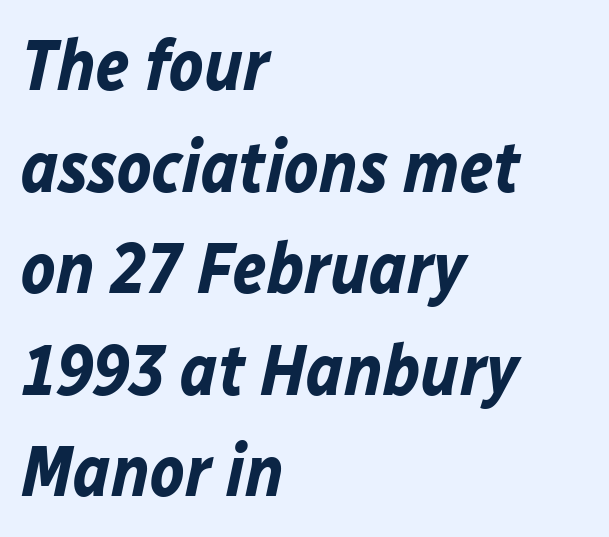
The image shows 72 px bold type, italic (leaning right); set left-aligned, normal line spacing (1.41x), normal letter spacing, not underlined; low stroke contrast and a medium x-height.
